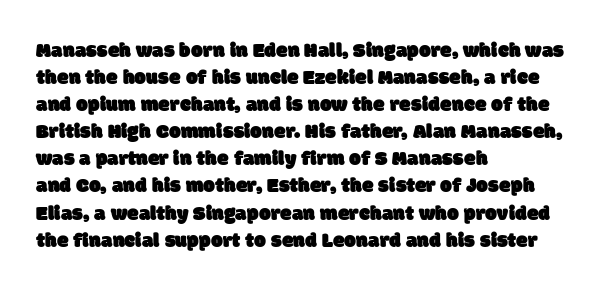
A normal amount of white space separates one row of letters from the next. Compared with typical body copy, the letter spacing here is the same. The space beneath each line is pristine and unruled. The lines in this sample share a left origin and differ only in where they stop.
